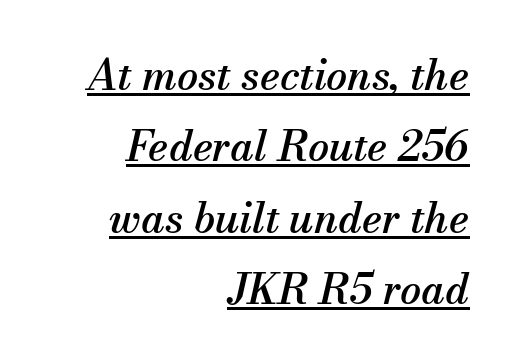
{"serif": "yes", "italic": "yes", "lean": "right", "slant_degrees": 13, "width": "normal", "stroke_contrast": "medium", "x_height": "small", "monospaced": "no", "underline": "yes", "align": "right", "line_spacing": "normal", "line_spacing_ratio": 1.7, "letter_spacing": "normal", "letter_spacing_em": 0.0, "glyph_px": 42}
